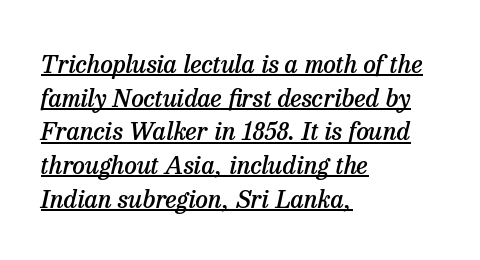
The image shows 25 px text type, italic (leaning right); set left-aligned, normal line spacing (1.35x), normal letter spacing, underlined.
